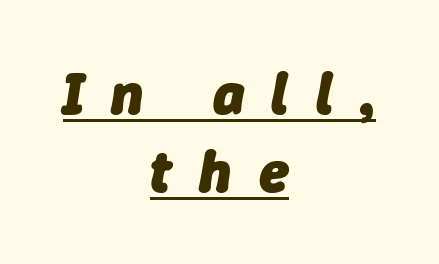
The image shows 60 px heavy type, italic (leaning right); set centered, normal line spacing (1.3x), unusually wide letter spacing (+0.45 em), underlined; low stroke contrast and a medium x-height.
